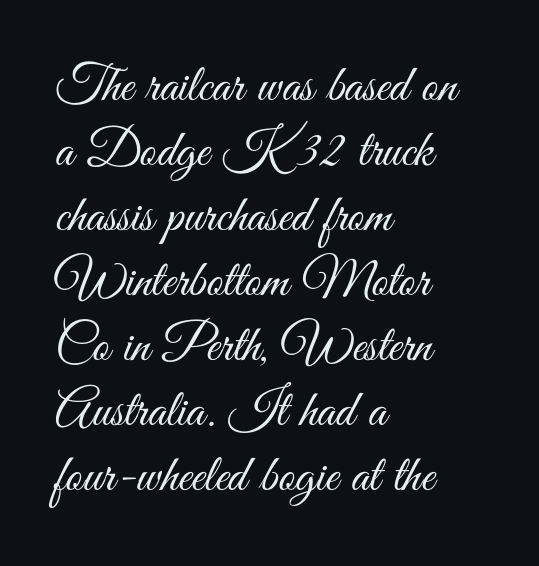
The image shows 52 px light, condensed sans-serif type; set left-aligned, normal line spacing (1.25x), normal letter spacing, not underlined; medium stroke contrast and a small x-height.
